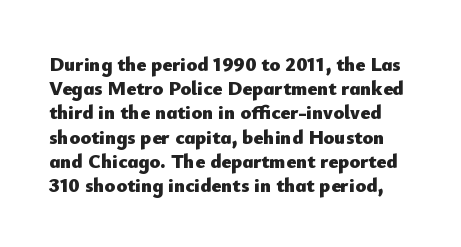
{"italic": "no", "bold": "yes", "underline": "no", "line_spacing_ratio": 1.21, "letter_spacing": "normal", "letter_spacing_em": 0.0, "glyph_px": 20}
